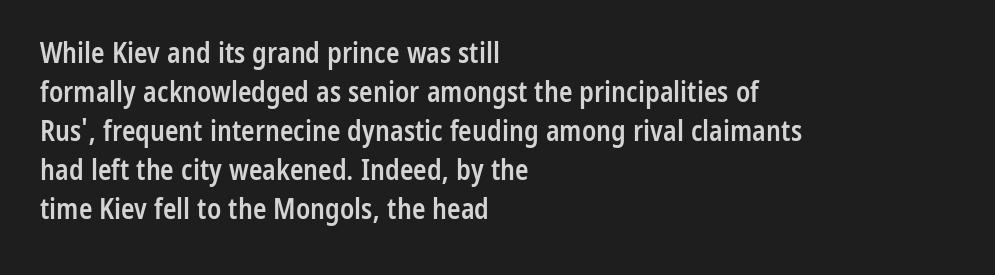
Italic? Not at all — the glyphs are vertical. What stands out about the letter spacing? Nothing — it is the standard amount. What's the leading like? Ordinary, nothing unusual. Letterform terminals end flat and unadorned throughout the passage. Leftover space on each line is placed entirely after the last word.
